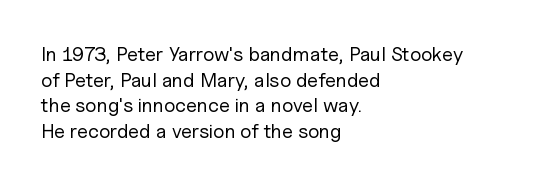
The weight would be labelled regular, book, light, or lighter still. Tall strokes in this sample are plumb rather than angled. These lines stack with their left ends in a neat column. Unmarked baselines from the first word to the last. Regular leading. A typesetter would call this zero additional tracking.
